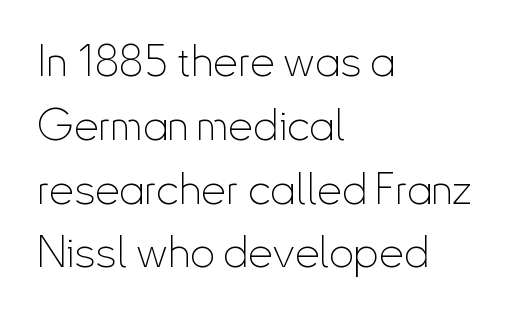
Q: Is the text bold? A: No.
Q: Is the text italic (slanted)? A: No, it is upright.
Q: Is the typeface a serif or a sans-serif typeface? A: Sans-serif.
Q: Is the text underlined? A: No.
Q: How is the paragraph aligned? A: Left-aligned.
Q: Is the spacing between letters normal or unusually wide? A: Normal.
Q: Is the spacing between lines tight, normal or loose? A: Normal.
Q: Width (condensed, normal, or wide)? A: Condensed.
Q: Stroke contrast? A: Low.
Q: x-height? A: Small.
Q: Monospaced? A: No.
